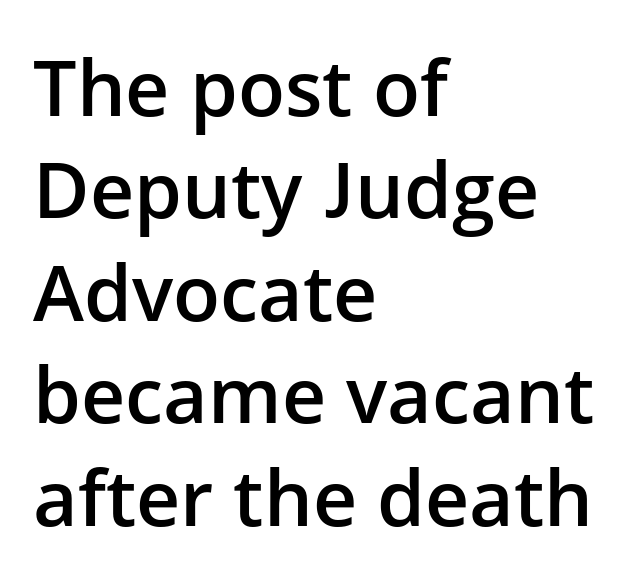
The image shows 77 px semibold sans-serif type, upright; set left-aligned, normal line spacing (1.33x), normal letter spacing, not underlined; low stroke contrast and a medium x-height.
